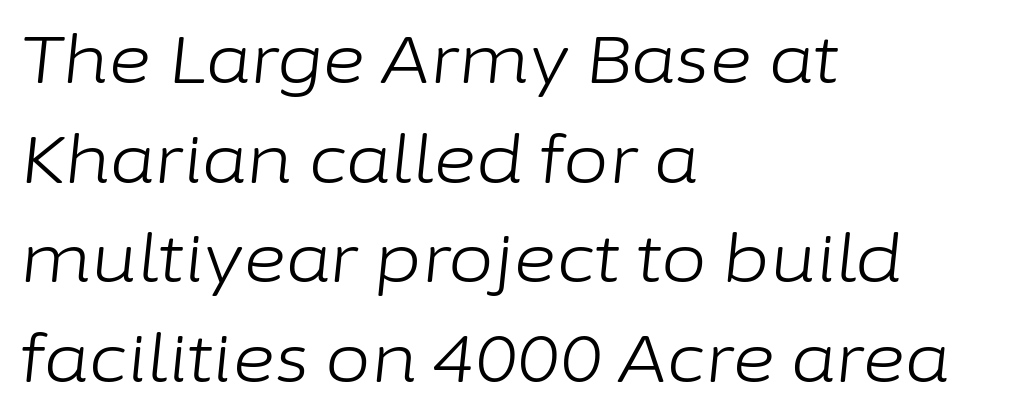
Q: Is the text bold? A: No.
Q: Is the text italic (slanted)? A: Yes, it leans right by about 6 degrees.
Q: Is the text underlined? A: No.
Q: How is the paragraph aligned? A: Left-aligned.
Q: Is the spacing between letters normal or unusually wide? A: Normal.
Q: Is the spacing between lines tight, normal or loose? A: Normal.
Q: Width (condensed, normal, or wide)? A: Normal.
Q: Stroke contrast? A: Low.
Q: x-height? A: Medium.
Q: Monospaced? A: No.
